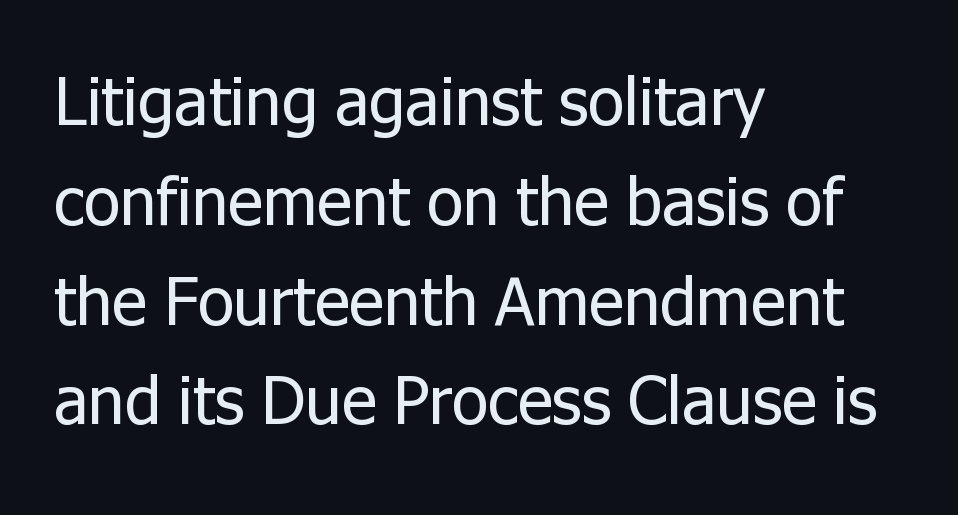
The image shows 67 px regular-weight sans-serif type, upright; set left-aligned, normal line spacing (1.49x), normal letter spacing, not underlined; low stroke contrast and a medium x-height.
